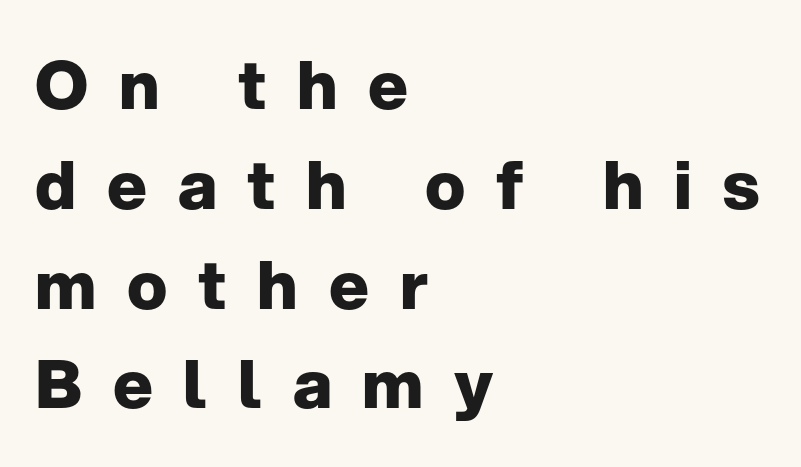
Q: Is the text bold? A: Yes.
Q: Is the text italic (slanted)? A: No, it is upright.
Q: Is the typeface a serif or a sans-serif typeface? A: Sans-serif.
Q: Is the text underlined? A: No.
Q: How is the paragraph aligned? A: Left-aligned.
Q: Is the spacing between letters normal or unusually wide? A: Unusually wide.
Q: Is the spacing between lines tight, normal or loose? A: Normal.
Q: Width (condensed, normal, or wide)? A: Normal.
Q: Stroke contrast? A: Low.
Q: x-height? A: Medium.
Q: Monospaced? A: No.
